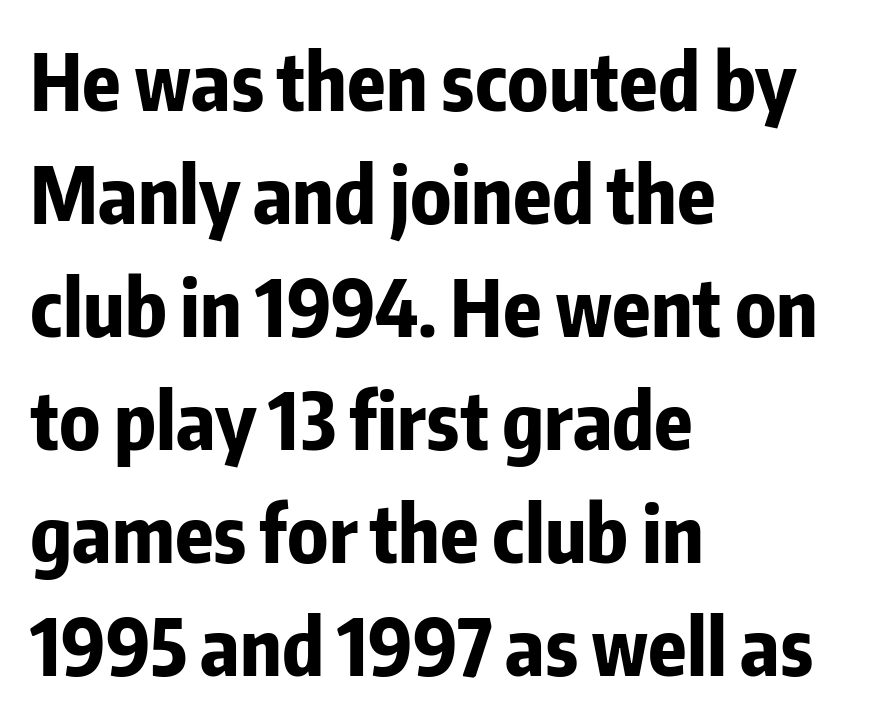
Each new line begins a customary step beneath the previous one. Check where the strokes stop: nothing finishes them off — pure sans. The line texture is even and compact thanks to regular tracking. This sample is left-justified, so line endings fall wherever the words run out.
